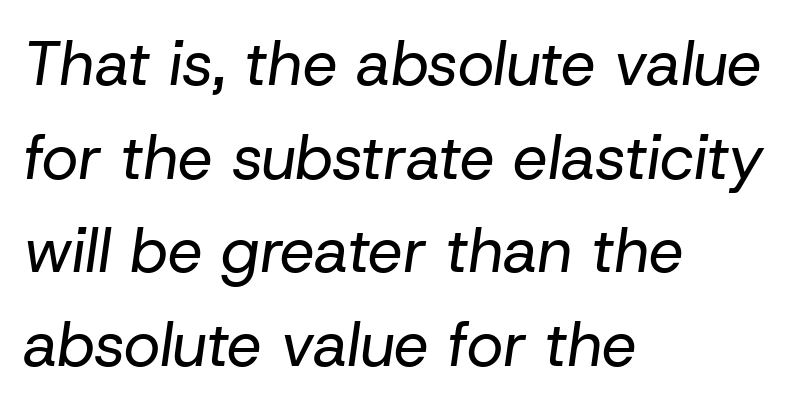
The image shows 62 px regular-weight type, italic (leaning right); set left-aligned, normal line spacing (1.51x), normal letter spacing, not underlined; low stroke contrast and a medium x-height.
